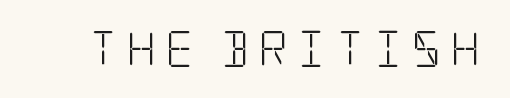
Q: Is the text bold? A: No.
Q: Is the text italic (slanted)? A: No, it is upright.
Q: Is the typeface a serif or a sans-serif typeface? A: Serif.
Q: Is the text underlined? A: No.
Q: Is the spacing between letters normal or unusually wide? A: Unusually wide.
Q: Width (condensed, normal, or wide)? A: Condensed.
Q: Stroke contrast? A: Low.
Q: x-height? A: Large.
